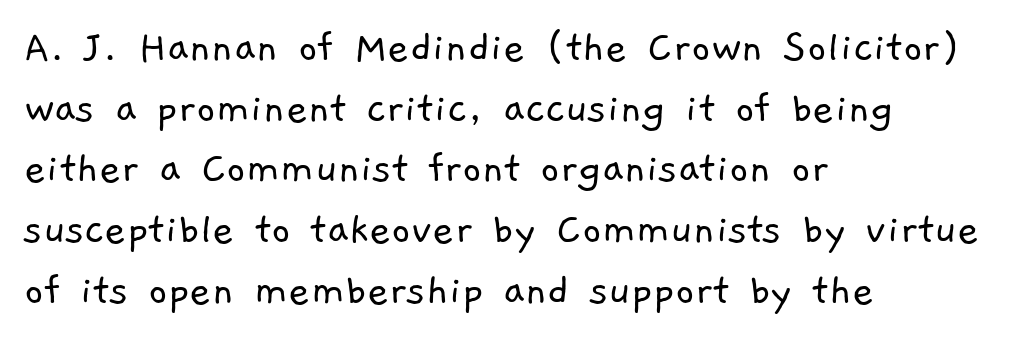
Q: Is the text bold? A: No.
Q: Is the typeface a serif or a sans-serif typeface? A: Sans-serif.
Q: Is the text underlined? A: No.
Q: How is the paragraph aligned? A: Left-aligned.
Q: Is the spacing between letters normal or unusually wide? A: Normal.
Q: Is the spacing between lines tight, normal or loose? A: Normal.
Q: Width (condensed, normal, or wide)? A: Normal.
Q: Stroke contrast? A: Low.
Q: x-height? A: Medium.
Q: Monospaced? A: No.
